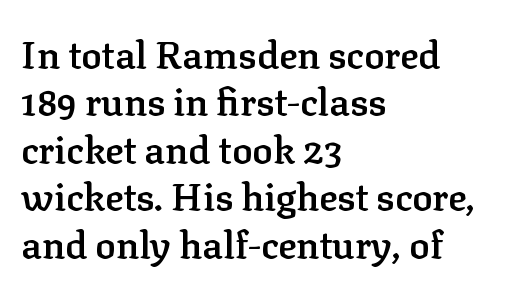
Q: Is the text bold? A: Semi-bold.
Q: Is the text italic (slanted)? A: No, it is upright.
Q: Is the typeface a serif or a sans-serif typeface? A: Serif.
Q: Is the text underlined? A: No.
Q: How is the paragraph aligned? A: Left-aligned.
Q: Is the spacing between letters normal or unusually wide? A: Normal.
Q: Is the spacing between lines tight, normal or loose? A: Normal.
Q: Width (condensed, normal, or wide)? A: Normal.
Q: Stroke contrast? A: Low.
Q: x-height? A: Medium.
Q: Monospaced? A: No.
